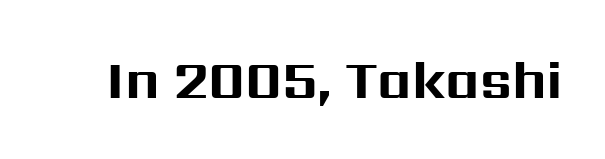
The image shows 53 px bold sans-serif type, upright; set normal letter spacing, not underlined; medium stroke contrast and a medium x-height.
